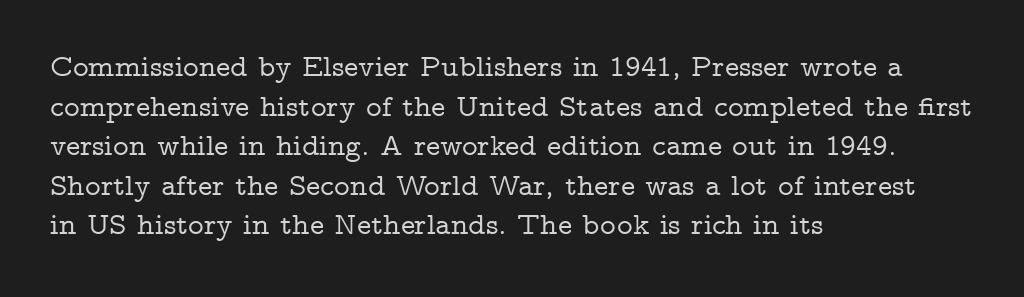
The image shows 30 px wide serif type, upright; set left-aligned, normal line spacing (1.32x), normal letter spacing, not underlined; low stroke contrast and a medium x-height.
